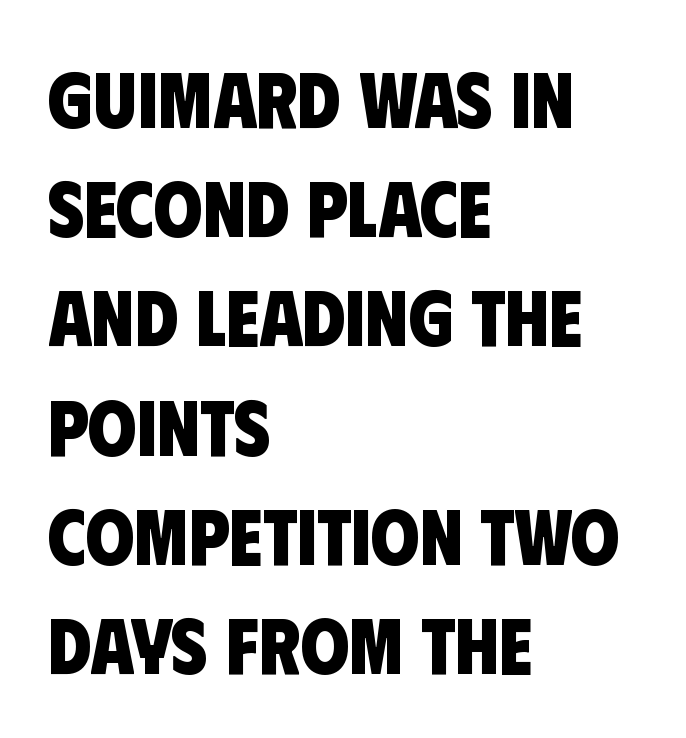
{"serif": "no", "bold": "yes", "weight": "heavy", "width": "condensed", "stroke_contrast": "low", "x_height": "large", "monospaced": "no", "underline": "no", "align": "left", "line_spacing": "normal", "line_spacing_ratio": 1.4, "letter_spacing": "normal", "letter_spacing_em": 0.0, "glyph_px": 78}
